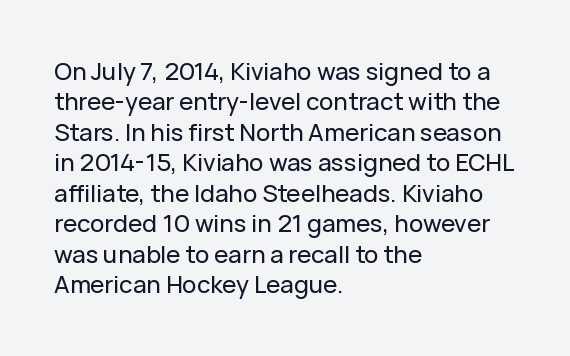
{"italic": "no", "underline": "no", "align": "left", "line_spacing": "normal", "line_spacing_ratio": 1.27, "letter_spacing": "normal", "letter_spacing_em": 0.0, "glyph_px": 24}
